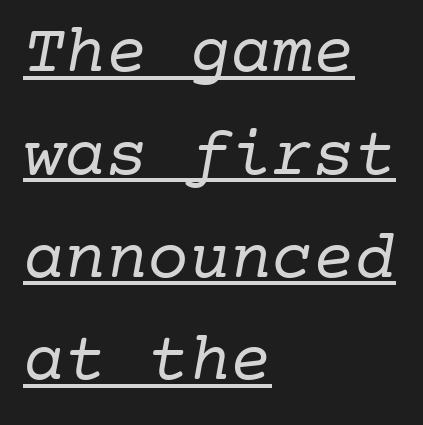
The image shows 69 px regular-weight serif type, monospaced; set left-aligned, normal line spacing (1.49x), normal letter spacing, underlined; low stroke contrast and a medium x-height.
